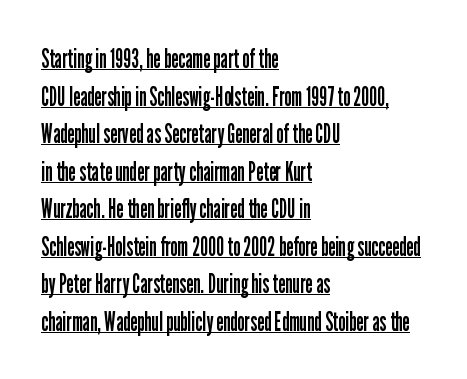
The image shows 27 px text type, upright; set left-aligned, normal line spacing (1.39x), normal letter spacing, underlined.
